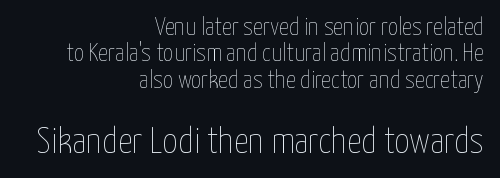
{"italic": "no", "bold": "no", "weight": "thin", "width": "condensed", "stroke_contrast": "low", "x_height": "medium", "monospaced": "no", "underline": "no", "align": "right", "line_spacing": "tight", "line_spacing_ratio": 1.06, "letter_spacing": "normal", "letter_spacing_em": 0.0, "larger_block": "second", "size_ratio": 1.48, "glyph_px": 37}
